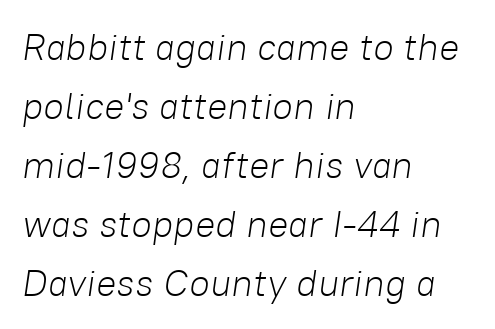
In CSS terms this would be text-align: left. You can tell it's italic because the verticals aren't actually vertical. Anything drawn beneath the words? Only blank space. Stems and bowls with no extra thickness — not bold.
